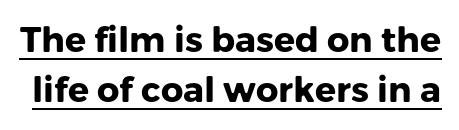
{"serif": "no", "italic": "no", "bold": "yes", "weight": "heavy", "width": "normal", "stroke_contrast": "low", "x_height": "medium", "monospaced": "no", "underline": "yes", "line_spacing": "normal", "line_spacing_ratio": 1.44, "letter_spacing": "normal", "letter_spacing_em": 0.0, "glyph_px": 35}
